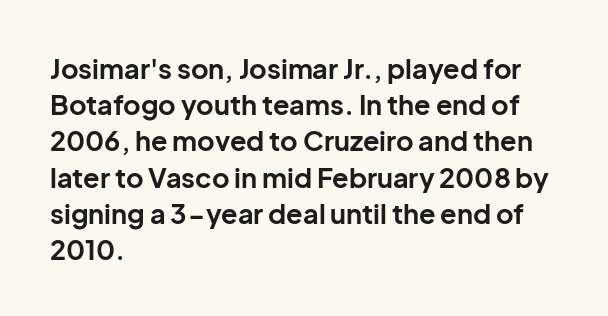
{"italic": "no", "bold": "yes", "underline": "no", "align": "left", "line_spacing": "normal", "line_spacing_ratio": 1.34, "letter_spacing": "normal", "letter_spacing_em": 0.0, "glyph_px": 27}
